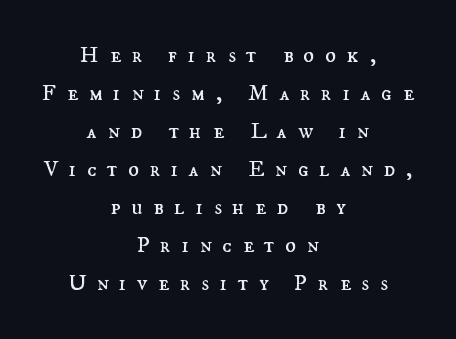
Q: Is the text bold? A: No.
Q: Is the text italic (slanted)? A: No, it is upright.
Q: Is the text underlined? A: No.
Q: How is the paragraph aligned? A: Centered.
Q: Is the spacing between letters normal or unusually wide? A: Unusually wide.
Q: Is the spacing between lines tight, normal or loose? A: Normal.
